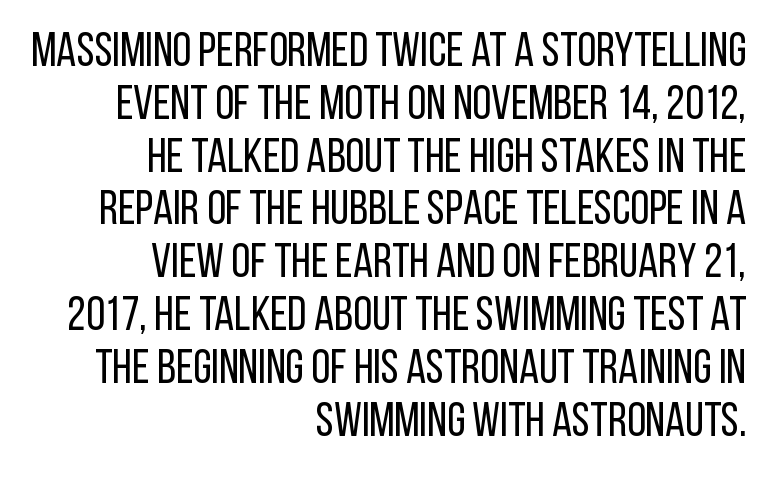
The image shows 48 px regular-weight, condensed sans-serif type, upright; set right-aligned, tight line spacing (1.1x), normal letter spacing, not underlined; low stroke contrast and a large x-height.
